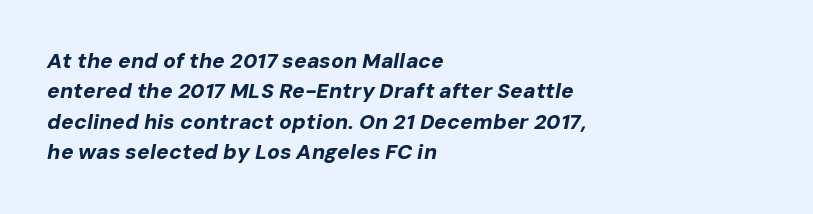
The image shows 21 px bold type, italic (leaning right); set left-aligned, normal line spacing (1.45x), normal letter spacing, not underlined.
